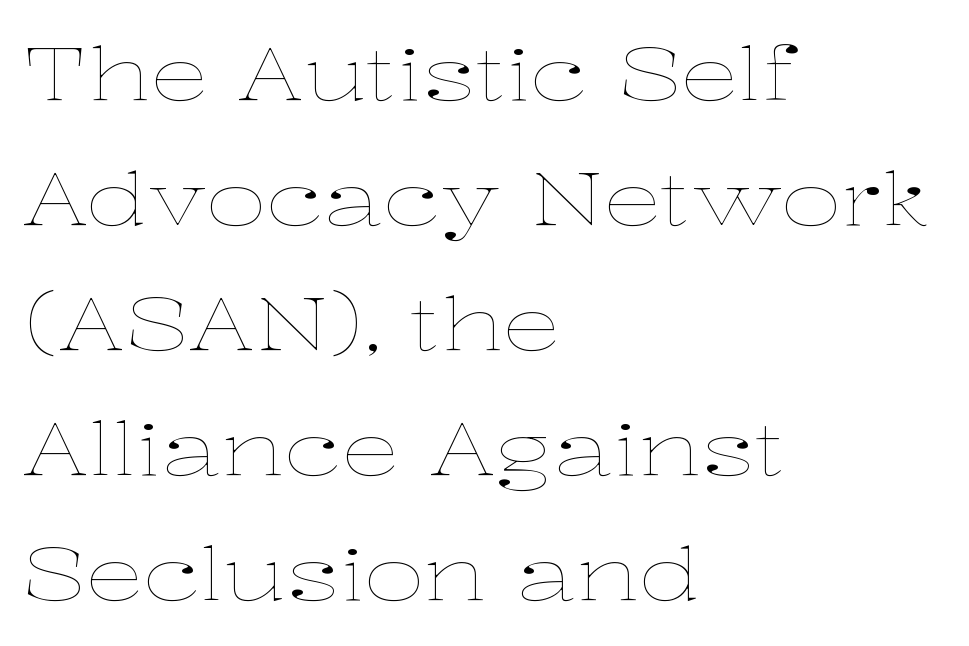
Q: Is the text bold? A: No.
Q: Is the text italic (slanted)? A: No, it is upright.
Q: Is the text underlined? A: No.
Q: How is the paragraph aligned? A: Left-aligned.
Q: Is the spacing between letters normal or unusually wide? A: Normal.
Q: Is the spacing between lines tight, normal or loose? A: Normal.
Q: Width (condensed, normal, or wide)? A: Wide.
Q: Stroke contrast? A: Low.
Q: x-height? A: Medium.
Q: Monospaced? A: No.
